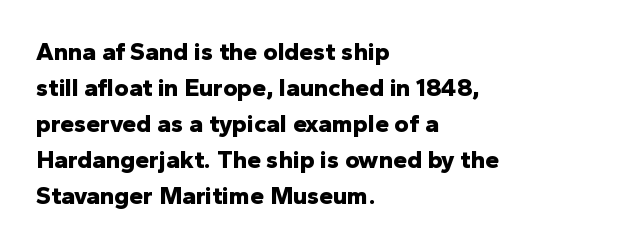
{"italic": "no", "bold": "yes", "underline": "no", "align": "left", "line_spacing": "normal", "line_spacing_ratio": 1.44, "letter_spacing": "normal", "letter_spacing_em": 0.0, "glyph_px": 25}
